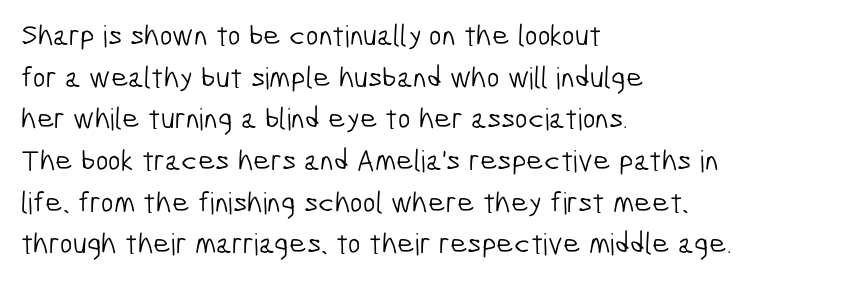
The image shows 30 px light, condensed sans-serif type; set left-aligned, normal line spacing (1.39x), normal letter spacing, not underlined; low stroke contrast and a medium x-height.
